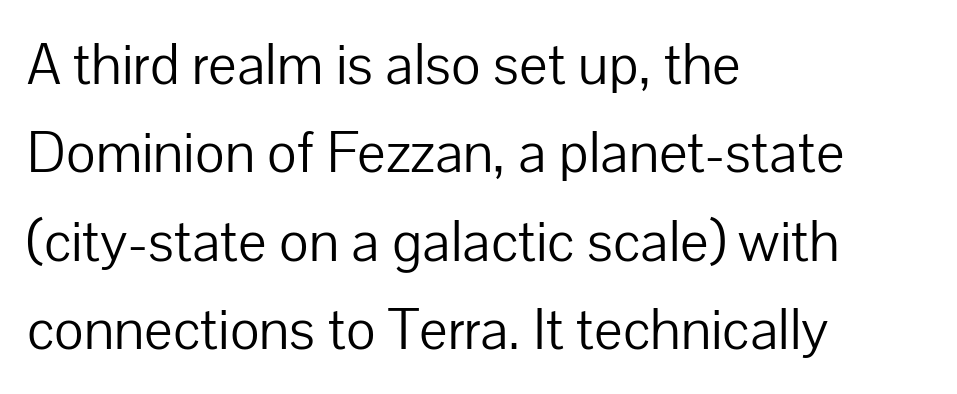
{"serif": "no", "italic": "no", "bold": "no", "weight": "light", "width": "normal", "stroke_contrast": "low", "x_height": "medium", "monospaced": "no", "underline": "no", "align": "left", "line_spacing": "normal", "line_spacing_ratio": 1.55, "letter_spacing": "normal", "letter_spacing_em": 0.0, "glyph_px": 57}
